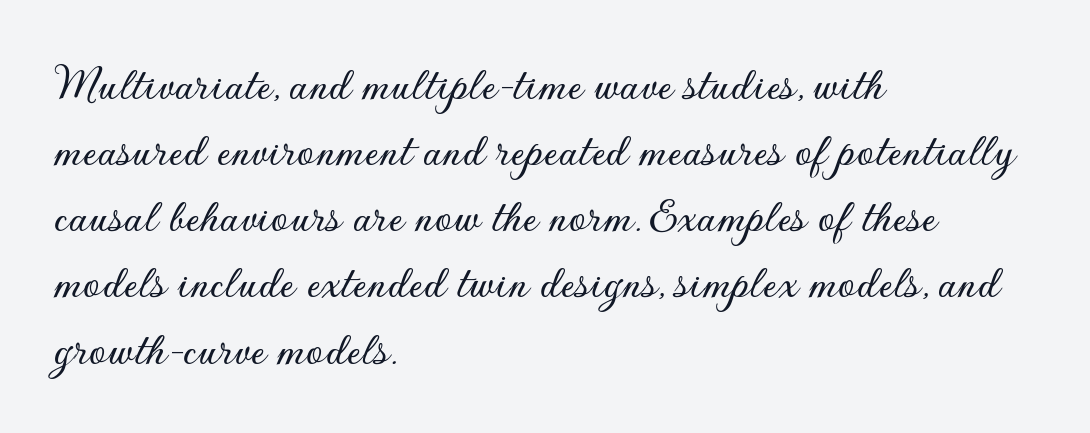
Q: Is the text italic (slanted)? A: Yes.
Q: Is the typeface a serif or a sans-serif typeface? A: Sans-serif.
Q: Is the text underlined? A: No.
Q: How is the paragraph aligned? A: Left-aligned.
Q: Is the spacing between letters normal or unusually wide? A: Normal.
Q: Is the spacing between lines tight, normal or loose? A: Normal.
Q: Width (condensed, normal, or wide)? A: Normal.
Q: Stroke contrast? A: Low.
Q: x-height? A: Small.
Q: Monospaced? A: No.
